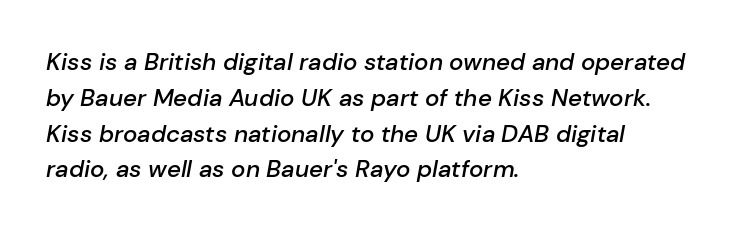
Q: Is the text bold? A: Semi-bold.
Q: Is the text italic (slanted)? A: Yes, it leans right by about 10 degrees.
Q: Is the text underlined? A: No.
Q: How is the paragraph aligned? A: Left-aligned.
Q: Is the spacing between letters normal or unusually wide? A: Normal.
Q: Is the spacing between lines tight, normal or loose? A: Normal.
